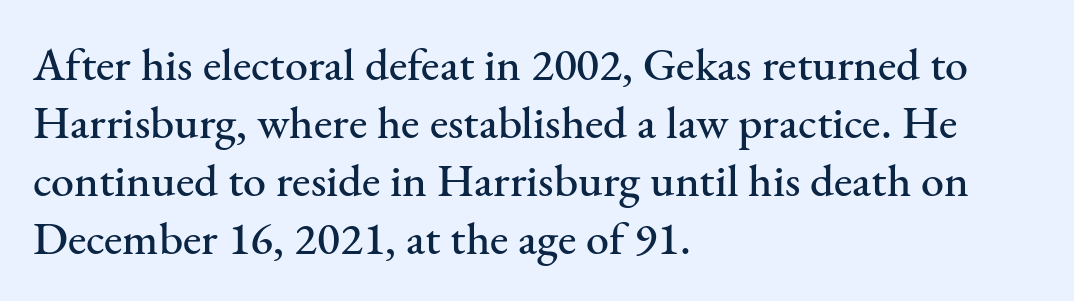
The image shows 46 px serif type, upright; set left-aligned, normal line spacing (1.26x), normal letter spacing, not underlined; medium stroke contrast and a small x-height.
